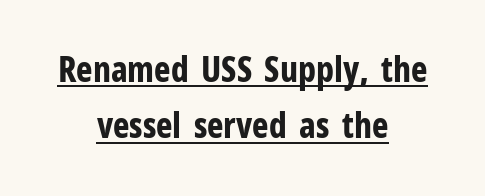
The image shows 35 px bold, condensed sans-serif type, upright; set centered, normal line spacing (1.61x), normal letter spacing, underlined; low stroke contrast and a medium x-height.
